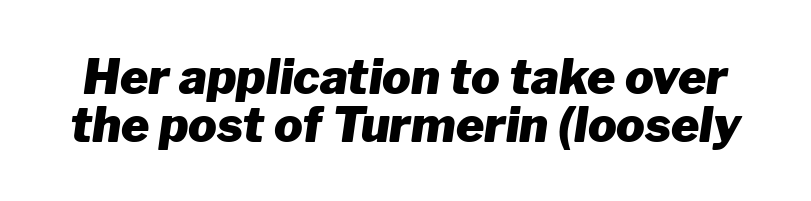
{"italic": "yes", "lean": "right", "slant_degrees": 8, "bold": "yes", "weight": "heavy", "width": "normal", "stroke_contrast": "low", "x_height": "medium", "monospaced": "no", "underline": "no", "line_spacing": "tight", "line_spacing_ratio": 1.0, "letter_spacing": "normal", "letter_spacing_em": 0.0, "glyph_px": 48}
